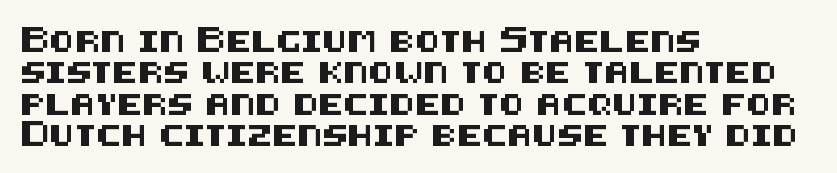
Q: Is the text italic (slanted)? A: No, it is upright.
Q: Is the text underlined? A: No.
Q: How is the paragraph aligned? A: Left-aligned.
Q: Is the spacing between letters normal or unusually wide? A: Normal.
Q: Is the spacing between lines tight, normal or loose? A: Normal.
